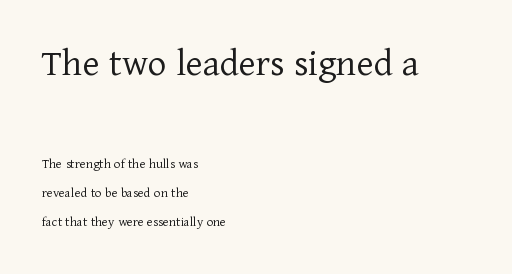
{"serif": "yes", "italic": "no", "bold": "no", "weight": "light", "width": "normal", "stroke_contrast": "low", "x_height": "medium", "monospaced": "no", "underline": "no", "align": "left", "line_spacing": "loose", "line_spacing_ratio": 2.06, "letter_spacing": "normal", "letter_spacing_em": 0.0, "larger_block": "first", "size_ratio": 2.86, "glyph_px": 40}
